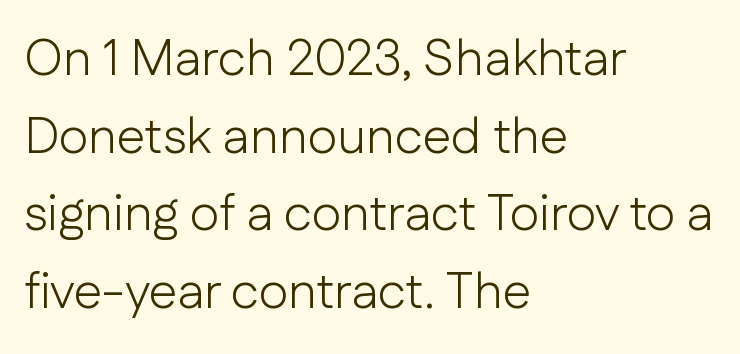
The image shows 51 px light sans-serif type, upright; set left-aligned, normal line spacing (1.52x), normal letter spacing, not underlined; low stroke contrast and a medium x-height.
